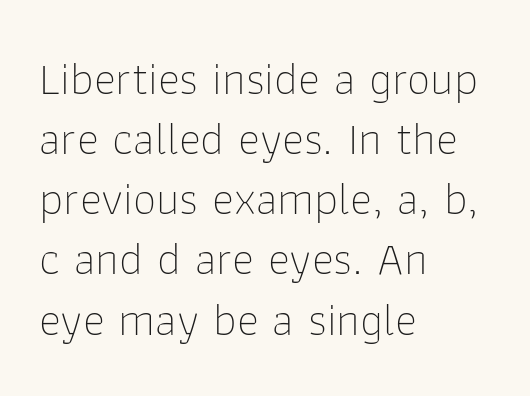
Layout note: lines flush left. Think of a printed novel: that variable character pitch is what you see here. Words float on clear page, feet unadorned. The letters carry no serifs — their stems end cleanly without finishing strokes.
